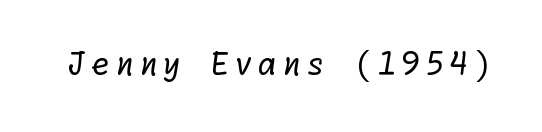
Serifs: no, the terminals of the letterforms are clean. The typesetting does not lean heavy: it is not bold. Lines of text with bare space underneath.
